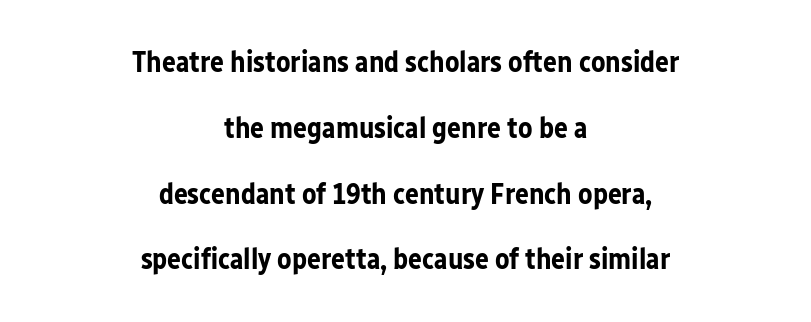
The image shows 29 px bold sans-serif type, upright; set centered, loose line spacing (2.27x), normal letter spacing, not underlined; low stroke contrast and a medium x-height.
